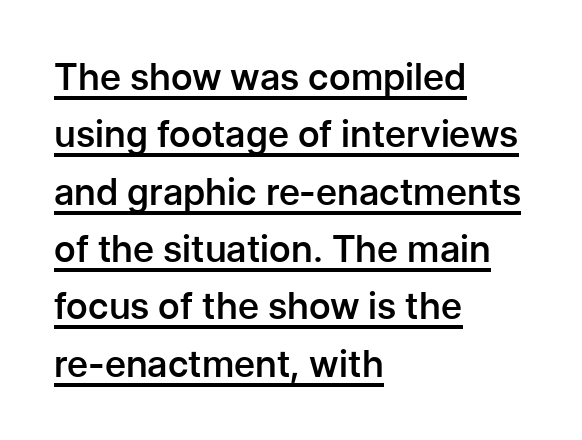
The ragged edge is on the right, which tells us the setting is flush left. A rule runs beneath these lines of type. This sample uses plain, unmodified letter spacing. The lettering holds an erect, upright posture throughout.
